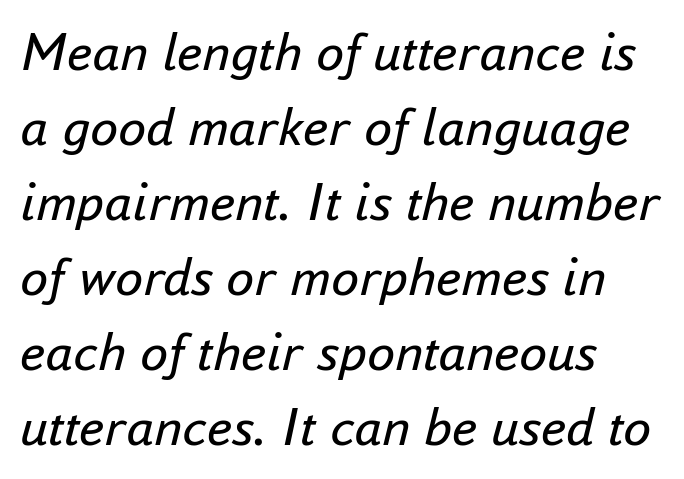
Q: Is the text bold? A: No.
Q: Is the text italic (slanted)? A: Yes, it leans right by about 16 degrees.
Q: Is the text underlined? A: No.
Q: How is the paragraph aligned? A: Left-aligned.
Q: Is the spacing between letters normal or unusually wide? A: Normal.
Q: Is the spacing between lines tight, normal or loose? A: Normal.
Q: Width (condensed, normal, or wide)? A: Normal.
Q: Stroke contrast? A: Low.
Q: x-height? A: Small.
Q: Monospaced? A: No.
